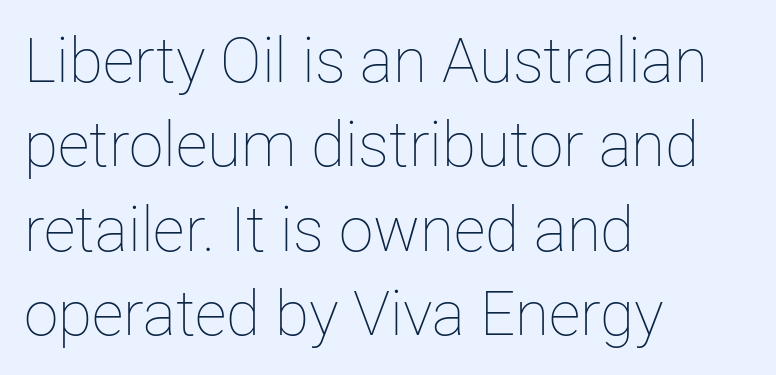
This reads as an unemphasized weight, regular at the heaviest. A typesetter would call this zero additional tracking. Reading down the block, your eye returns to a fixed left position each line. Underline: absent. This sample keeps an unexceptional amount of space between lines.
